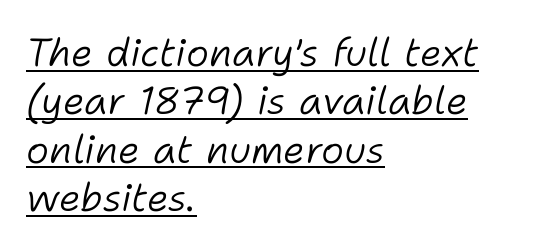
{"italic": "yes", "lean": "right", "slant_degrees": 11, "bold": "no", "weight": "light", "width": "normal", "stroke_contrast": "low", "x_height": "medium", "monospaced": "no", "underline": "yes", "align": "left", "line_spacing_ratio": 1.24, "letter_spacing": "normal", "letter_spacing_em": 0.0, "glyph_px": 39}
